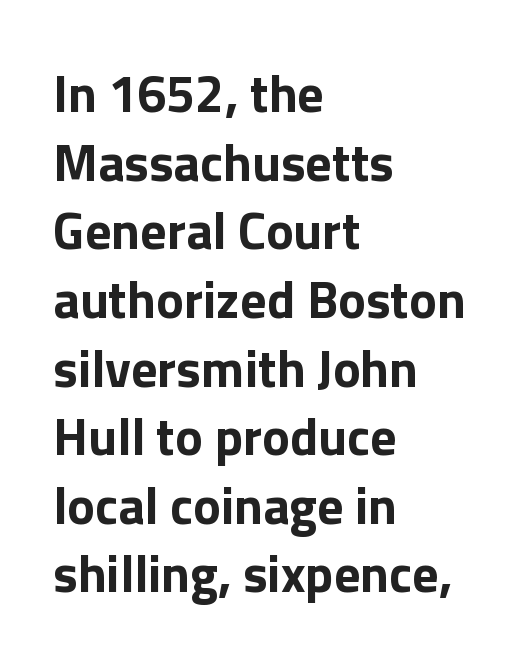
{"serif": "no", "italic": "no", "bold": "yes", "weight": "bold", "width": "normal", "x_height": "medium", "monospaced": "no", "underline": "no", "align": "left", "line_spacing": "normal", "line_spacing_ratio": 1.32, "letter_spacing": "normal", "letter_spacing_em": 0.0, "glyph_px": 52}
